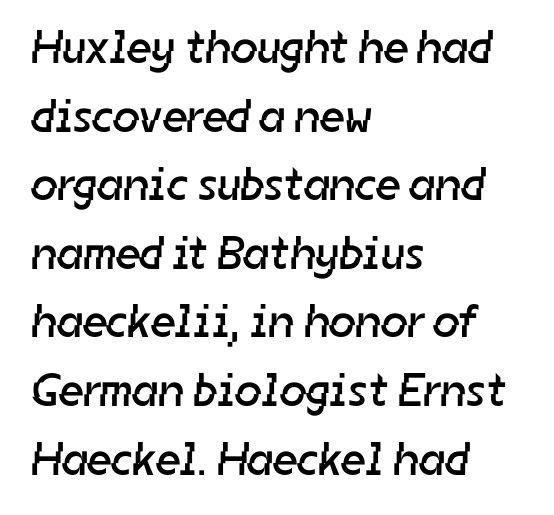
{"serif": "no", "bold": "no", "weight": "regular", "width": "normal", "stroke_contrast": "low", "x_height": "medium", "monospaced": "no", "underline": "no", "align": "left", "line_spacing": "normal", "line_spacing_ratio": 1.46, "letter_spacing": "normal", "letter_spacing_em": 0.0, "glyph_px": 47}
